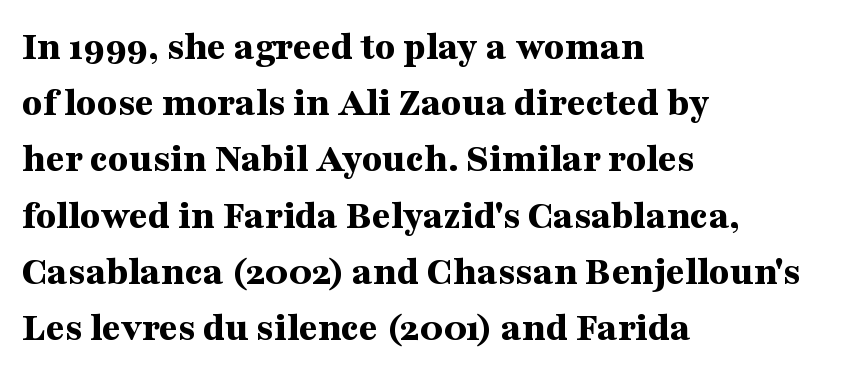
A typesetter would label this face a serif. The string is rendered with underlining switched off. If you drew a line through each stem, it would be perfectly vertical. Compared with a centered layout, this one pins lines to the left instead.
